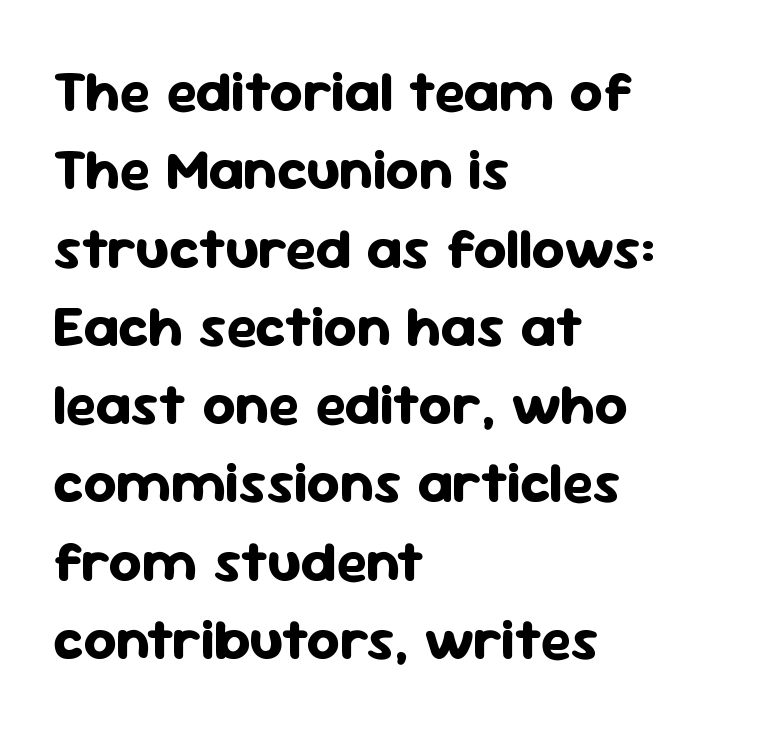
Q: Is the text bold? A: Yes.
Q: Is the text italic (slanted)? A: No, it is upright.
Q: Is the typeface a serif or a sans-serif typeface? A: Sans-serif.
Q: Is the text underlined? A: No.
Q: How is the paragraph aligned? A: Left-aligned.
Q: Is the spacing between letters normal or unusually wide? A: Normal.
Q: Is the spacing between lines tight, normal or loose? A: Normal.
Q: Width (condensed, normal, or wide)? A: Normal.
Q: Stroke contrast? A: Low.
Q: x-height? A: Medium.
Q: Monospaced? A: No.
